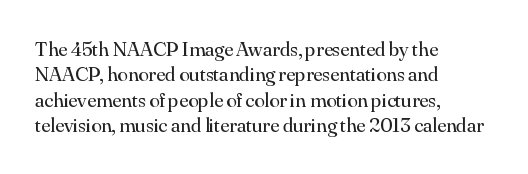
The image shows 21 px text type, upright; set left-aligned, line spacing 1.21x, normal letter spacing, not underlined.
